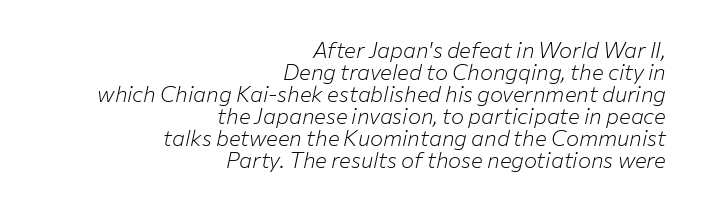
The image shows 22 px text type, italic (leaning right); set right-aligned, tight line spacing (1.0x), normal letter spacing, not underlined.
